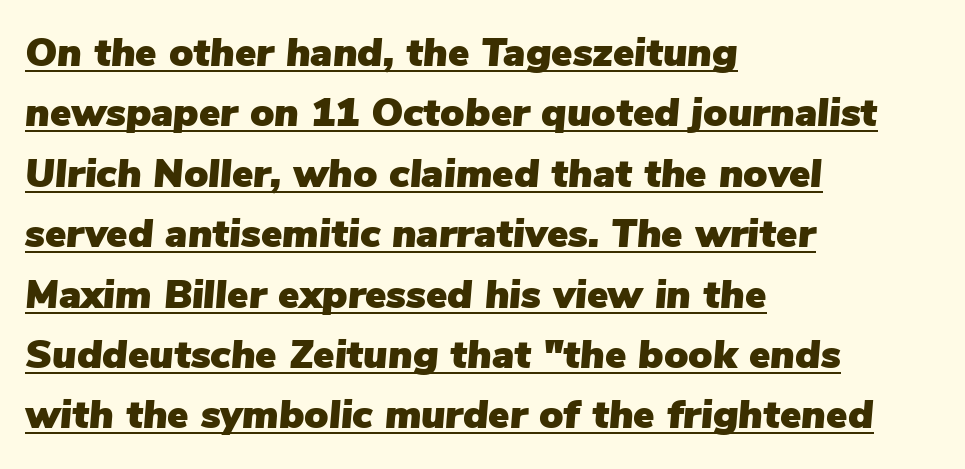
Q: Is the text italic (slanted)? A: Yes, it leans right by about 5 degrees.
Q: Is the text underlined? A: Yes.
Q: How is the paragraph aligned? A: Left-aligned.
Q: Is the spacing between letters normal or unusually wide? A: Normal.
Q: Is the spacing between lines tight, normal or loose? A: Normal.
Q: Width (condensed, normal, or wide)? A: Normal.
Q: Stroke contrast? A: Low.
Q: x-height? A: Medium.
Q: Monospaced? A: No.
